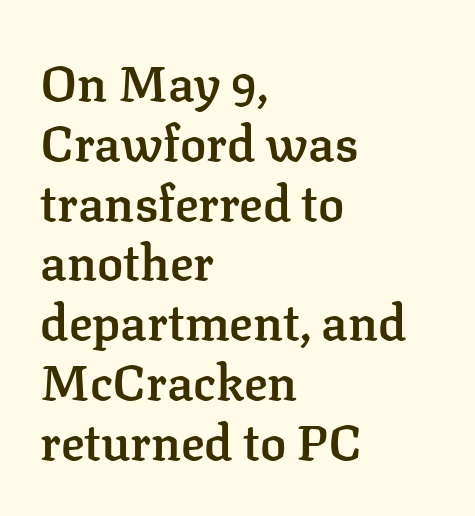
{"serif": "yes", "italic": "no", "bold": "semi", "weight": "semibold", "width": "normal", "stroke_contrast": "low", "x_height": "medium", "monospaced": "no", "underline": "no", "align": "left", "line_spacing_ratio": 1.22, "letter_spacing": "normal", "letter_spacing_em": 0.0, "glyph_px": 49}
